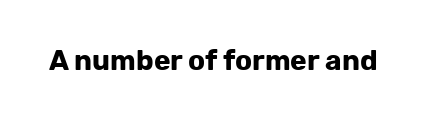
The passage shown is emphatically bold. Observe the ordinary spacing: letters are neighbours, not strangers. Spacing verdict: proportional, widths tailored to each character. The designer went with a sans here, leaving each stem footless. Rule under the text: the space is simply empty.
